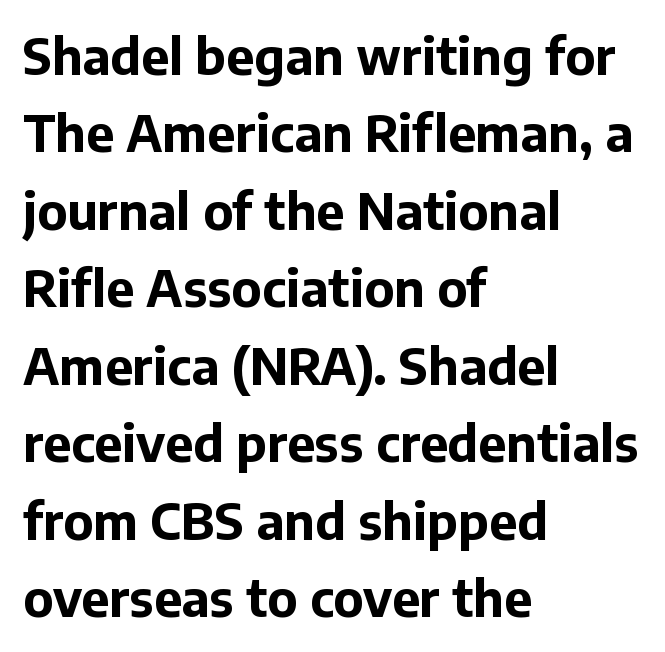
{"serif": "no", "italic": "no", "bold": "yes", "weight": "bold", "width": "normal", "stroke_contrast": "low", "x_height": "medium", "monospaced": "no", "underline": "no", "align": "left", "line_spacing": "normal", "line_spacing_ratio": 1.55, "letter_spacing": "normal", "letter_spacing_em": 0.0, "glyph_px": 50}
